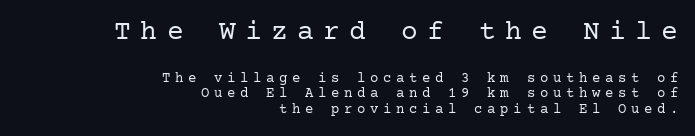
{"serif": "yes", "italic": "no", "bold": "no", "weight": "regular", "width": "normal", "stroke_contrast": "low", "x_height": "medium", "underline": "no", "align": "right", "line_spacing": "tight", "line_spacing_ratio": 1.12, "letter_spacing": "wide", "letter_spacing_em": 0.33, "larger_block": "first", "size_ratio": 2.0, "glyph_px": 28}
